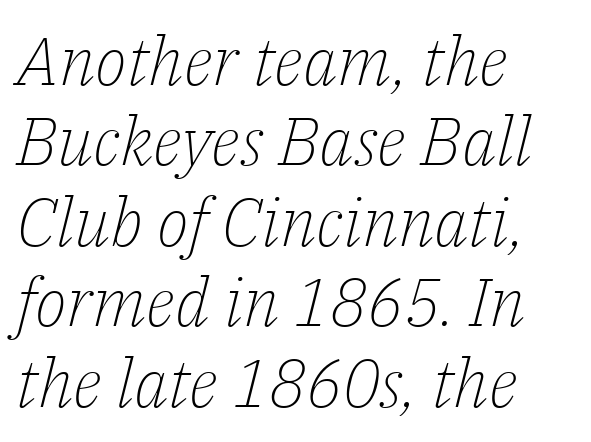
Q: Is the text bold? A: No.
Q: Is the text italic (slanted)? A: Yes, it leans right by about 14 degrees.
Q: Is the typeface a serif or a sans-serif typeface? A: Serif.
Q: Is the text underlined? A: No.
Q: How is the paragraph aligned? A: Left-aligned.
Q: Is the spacing between letters normal or unusually wide? A: Normal.
Q: Width (condensed, normal, or wide)? A: Normal.
Q: Stroke contrast? A: Low.
Q: x-height? A: Medium.
Q: Monospaced? A: No.
